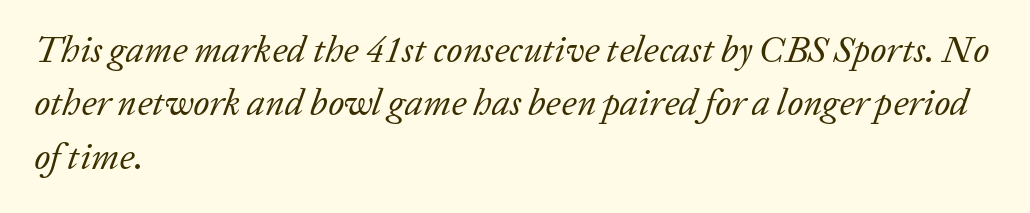
A clean baseline with only descenders dipping below it. The face used here is proportionally spaced, like ordinary book or web type. Stroke terminals: seriffed. All the whitespace from short lines collects on the right.
